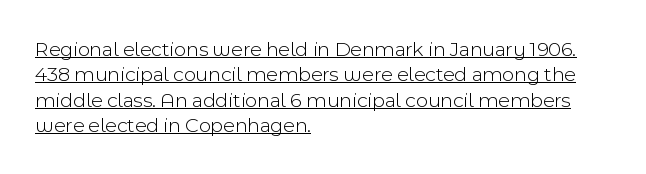
The image shows 21 px text type, upright; set left-aligned, line spacing 1.21x, normal letter spacing, underlined.
